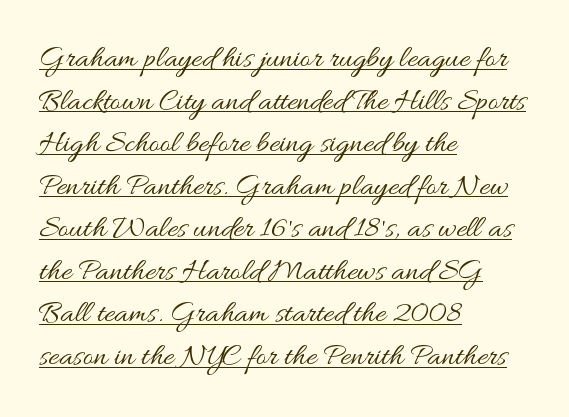
Here the designer chose a conventional face with non-uniform glyph widths. This is not heavy type; no bold has been used. Leading matches the norm, producing a regular column. Decoration check: the copy is underlined.
